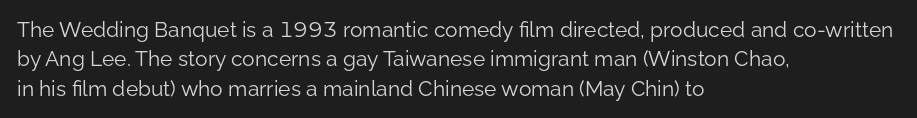
{"italic": "no", "bold": "no", "underline": "no", "align": "left", "line_spacing": "normal", "line_spacing_ratio": 1.4, "letter_spacing": "normal", "letter_spacing_em": 0.0, "glyph_px": 21}
